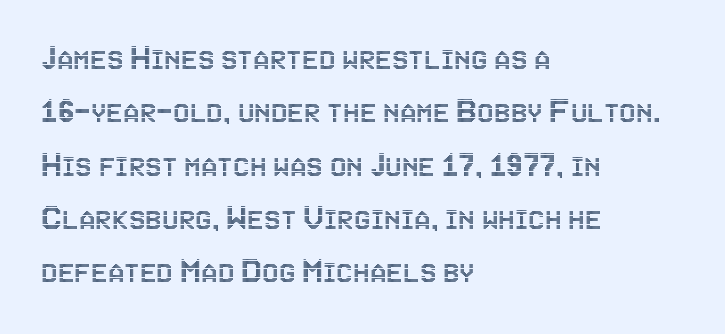
The image shows 37 px condensed type, upright; set left-aligned, normal line spacing (1.44x), normal letter spacing, not underlined; a large x-height.
